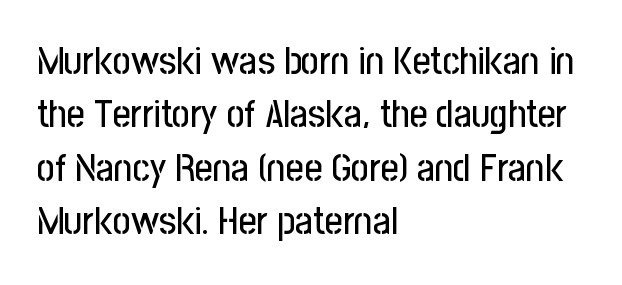
Q: Is the text italic (slanted)? A: No, it is upright.
Q: Is the typeface a serif or a sans-serif typeface? A: Sans-serif.
Q: Is the text underlined? A: No.
Q: How is the paragraph aligned? A: Left-aligned.
Q: Is the spacing between letters normal or unusually wide? A: Normal.
Q: Is the spacing between lines tight, normal or loose? A: Normal.
Q: Width (condensed, normal, or wide)? A: Condensed.
Q: Stroke contrast? A: Low.
Q: x-height? A: Medium.
Q: Monospaced? A: No.
